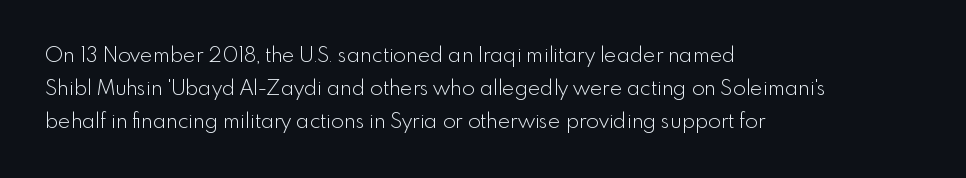
{"italic": "no", "bold": "no", "underline": "no", "align": "left", "line_spacing": "normal", "line_spacing_ratio": 1.57, "letter_spacing": "normal", "letter_spacing_em": 0.0, "glyph_px": 21}
